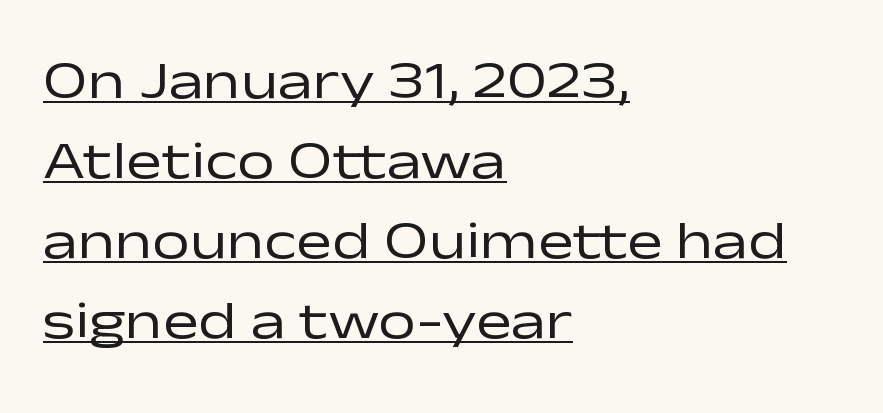
{"serif": "no", "italic": "no", "bold": "no", "weight": "regular", "width": "wide", "stroke_contrast": "low", "x_height": "medium", "monospaced": "no", "underline": "yes", "align": "left", "line_spacing": "normal", "line_spacing_ratio": 1.51, "letter_spacing": "normal", "letter_spacing_em": 0.0, "glyph_px": 53}
